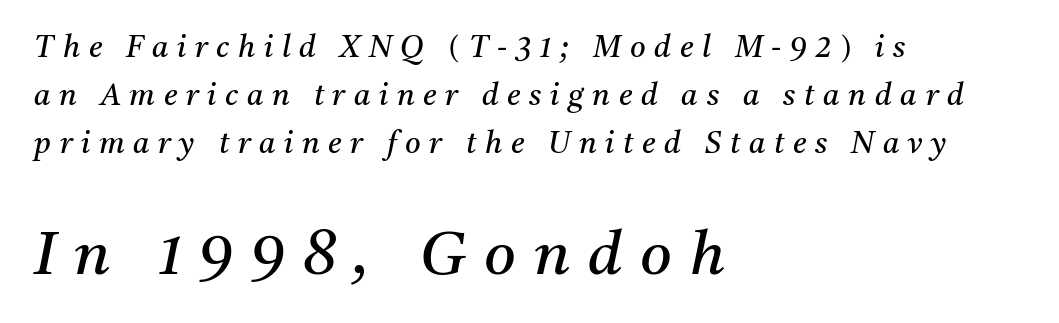
The image shows 61 px regular-weight serif type, italic (leaning right); set left-aligned, normal line spacing (1.6x), unusually wide letter spacing (+0.29 em), not underlined; the second (bottom) block is 2.03x larger; medium stroke contrast and a medium x-height.
